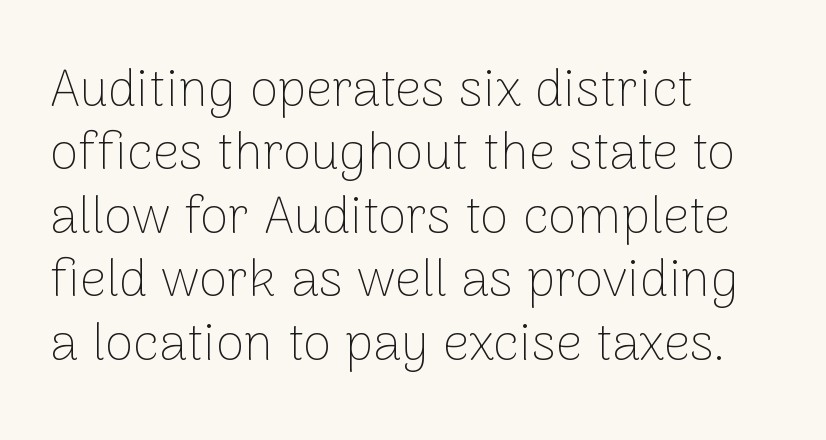
{"serif": "no", "italic": "no", "bold": "no", "weight": "thin", "width": "normal", "stroke_contrast": "low", "x_height": "medium", "monospaced": "no", "underline": "no", "align": "left", "line_spacing_ratio": 1.22, "letter_spacing": "normal", "letter_spacing_em": 0.0, "glyph_px": 52}
